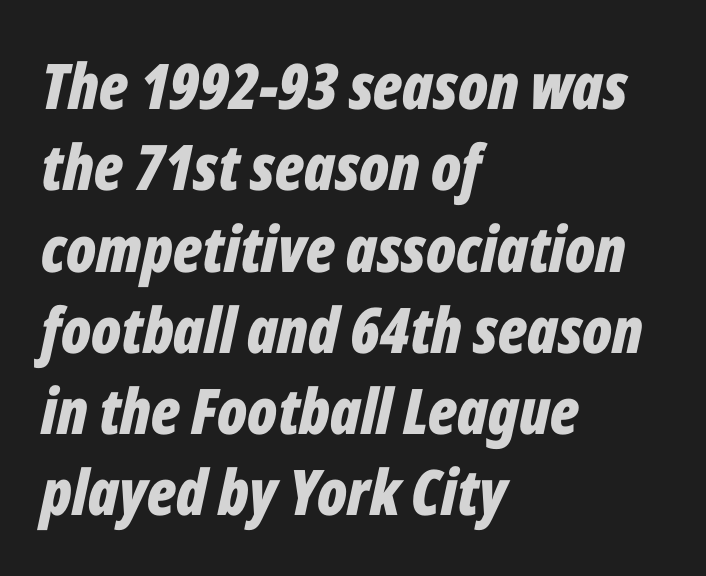
Q: Is the text bold? A: Yes.
Q: Is the text italic (slanted)? A: Yes, it leans right by about 12 degrees.
Q: Is the text underlined? A: No.
Q: How is the paragraph aligned? A: Left-aligned.
Q: Is the spacing between letters normal or unusually wide? A: Normal.
Q: Is the spacing between lines tight, normal or loose? A: Normal.
Q: Width (condensed, normal, or wide)? A: Condensed.
Q: Stroke contrast? A: Low.
Q: x-height? A: Medium.
Q: Monospaced? A: No.
